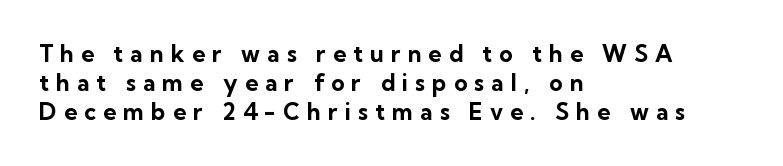
Q: Is the text bold? A: Yes.
Q: Is the text italic (slanted)? A: No, it is upright.
Q: Is the text underlined? A: No.
Q: How is the paragraph aligned? A: Left-aligned.
Q: Is the spacing between letters normal or unusually wide? A: Unusually wide.
Q: Is the spacing between lines tight, normal or loose? A: Normal.
